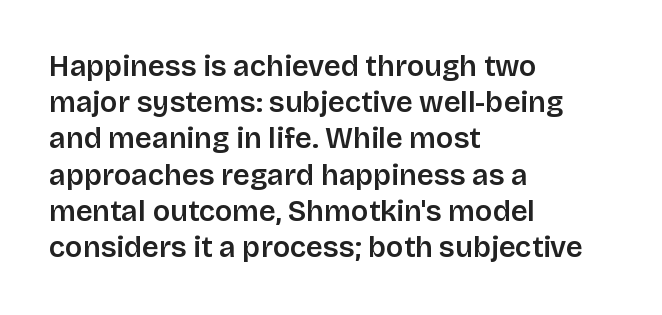
Whoever set this chose a conventional vertical rhythm. Decoration check: the copy has no underline. Does the type have serifs? No, each stem ends abruptly. Casual observation: everything's shoved over to the left. This sample has the flowing, uneven cadence of proportional lettering.
